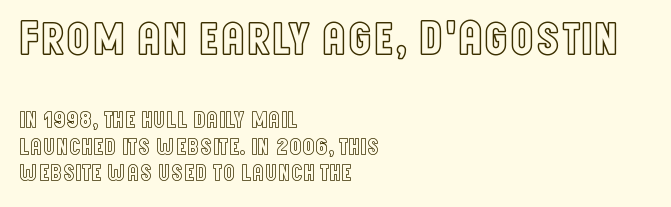
The image shows 48 px condensed type, upright; set left-aligned, tight line spacing (1.1x), normal letter spacing, not underlined; the first (top) block is 2.0x larger; a large x-height.
